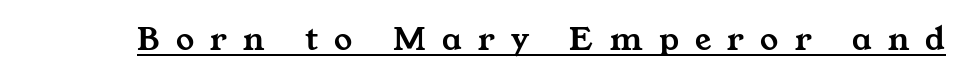
Q: Is the typeface a serif or a sans-serif typeface? A: Serif.
Q: Is the text underlined? A: Yes.
Q: Is the spacing between letters normal or unusually wide? A: Unusually wide.
Q: Width (condensed, normal, or wide)? A: Wide.
Q: Stroke contrast? A: Medium.
Q: x-height? A: Medium.
Q: Monospaced? A: No.
